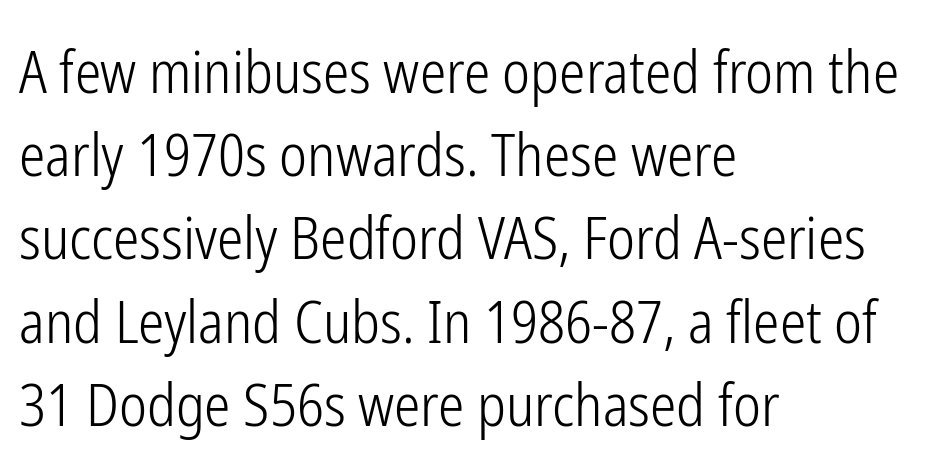
{"serif": "no", "italic": "no", "bold": "no", "weight": "light", "width": "condensed", "stroke_contrast": "low", "x_height": "medium", "monospaced": "no", "underline": "no", "align": "left", "line_spacing": "normal", "line_spacing_ratio": 1.41, "letter_spacing": "normal", "letter_spacing_em": 0.0, "glyph_px": 59}
